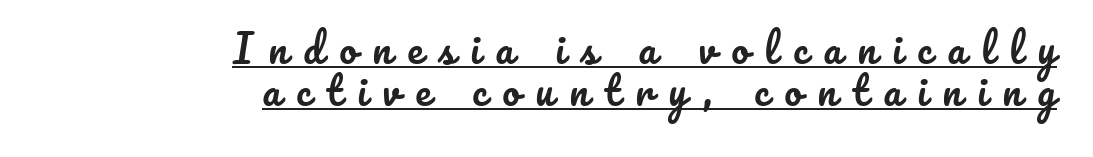
Visually the block forms a straight wall on the right and a jagged coastline on the left. The lettering is marked with a stroke running underneath it. A typesetter would call this leading minimal, almost set solid. Loose tracking; the words dissolve into strings of separated letters.
